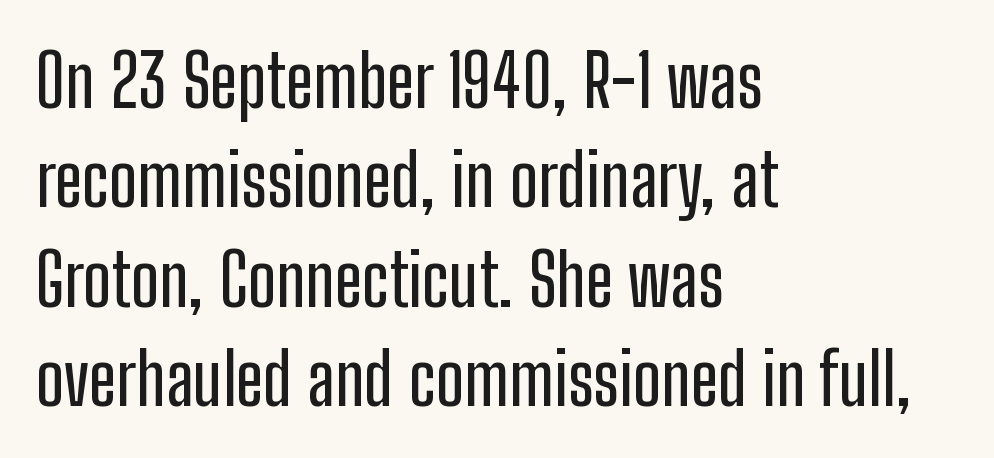
Q: Is the text italic (slanted)? A: No, it is upright.
Q: Is the typeface a serif or a sans-serif typeface? A: Sans-serif.
Q: Is the text underlined? A: No.
Q: How is the paragraph aligned? A: Left-aligned.
Q: Is the spacing between letters normal or unusually wide? A: Normal.
Q: Is the spacing between lines tight, normal or loose? A: Normal.
Q: Width (condensed, normal, or wide)? A: Condensed.
Q: Stroke contrast? A: Low.
Q: x-height? A: Medium.
Q: Monospaced? A: No.
